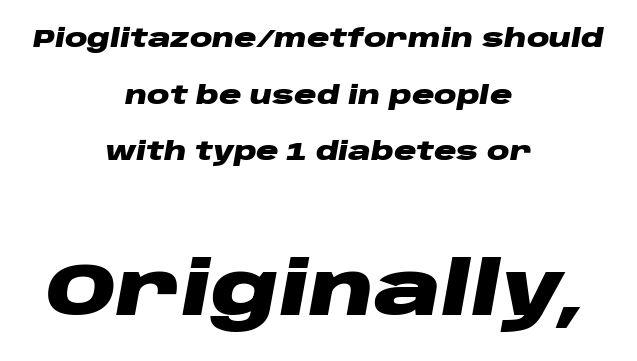
Beneath every word, the page is bare. Typographic density is high because the face is bold. A student would notice the bottom passage is typeset larger than what precedes it. Airy leading. Each letter keeps its own natural width here, so spacing adapts to shape. Between one letter and the next there's only the usual sliver of space.
